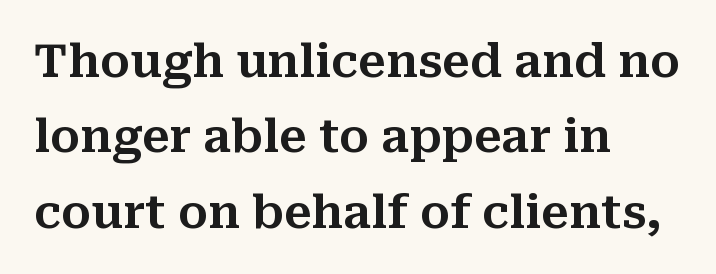
{"serif": "yes", "italic": "no", "width": "normal", "stroke_contrast": "medium", "x_height": "medium", "monospaced": "no", "underline": "no", "align": "left", "line_spacing": "normal", "line_spacing_ratio": 1.64, "letter_spacing": "normal", "letter_spacing_em": 0.0, "glyph_px": 46}
